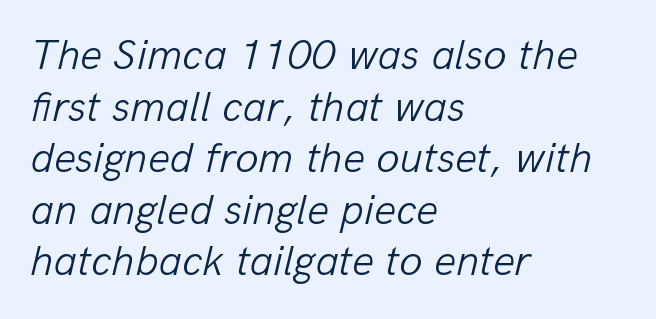
Q: Is the text bold? A: No.
Q: Is the text italic (slanted)? A: Yes, it leans right by about 13 degrees.
Q: Is the text underlined? A: No.
Q: How is the paragraph aligned? A: Left-aligned.
Q: Is the spacing between letters normal or unusually wide? A: Normal.
Q: Width (condensed, normal, or wide)? A: Normal.
Q: Stroke contrast? A: Low.
Q: x-height? A: Medium.
Q: Monospaced? A: No.
